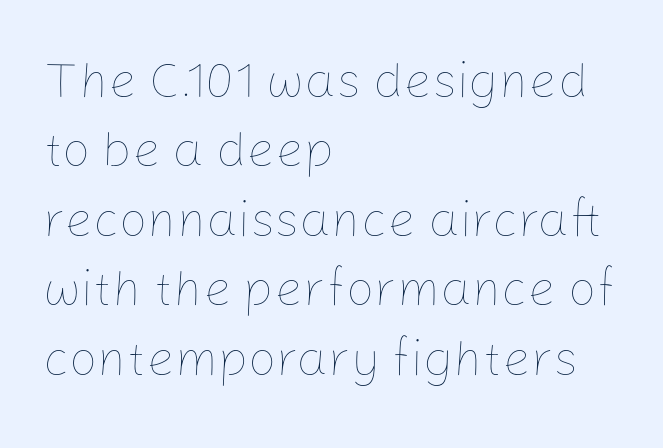
The image shows 50 px thin type, upright; set left-aligned, normal line spacing (1.39x), normal letter spacing, not underlined; low stroke contrast and a medium x-height.
